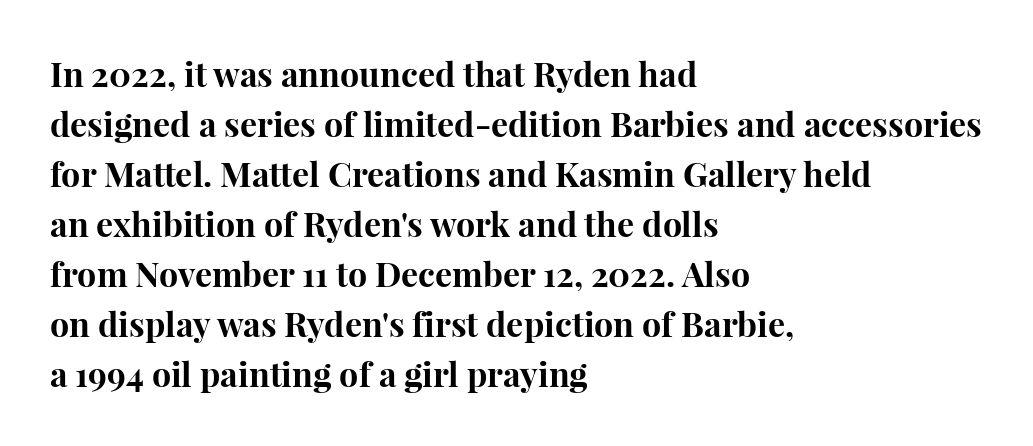
The image shows 34 px bold serif type, upright; set left-aligned, normal line spacing (1.47x), normal letter spacing, not underlined; high stroke contrast and a medium x-height.
